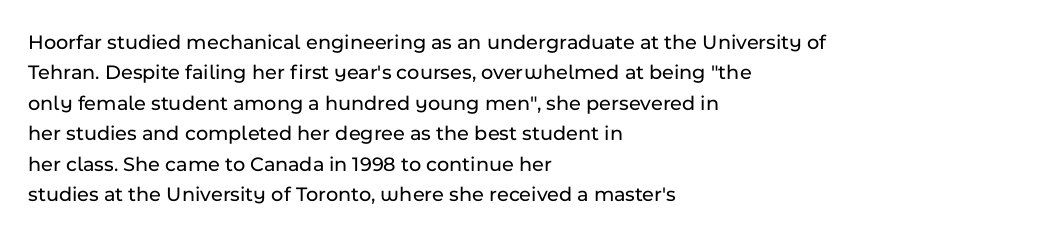
{"italic": "no", "underline": "no", "align": "left", "line_spacing": "normal", "line_spacing_ratio": 1.45, "letter_spacing": "normal", "letter_spacing_em": 0.0, "glyph_px": 21}
